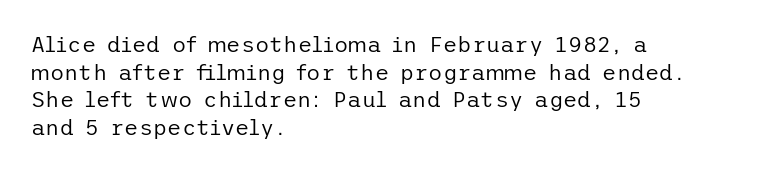
The typeface has the unassuming heft of standard copy or less. Vertical strokes here are truly vertical. A clean baseline with only descenders dipping below it. Default kerning and tracking; the words read as compact shapes.
